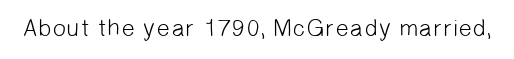
{"bold": "no", "underline": "no", "letter_spacing": "normal", "letter_spacing_em": 0.0, "glyph_px": 24}
